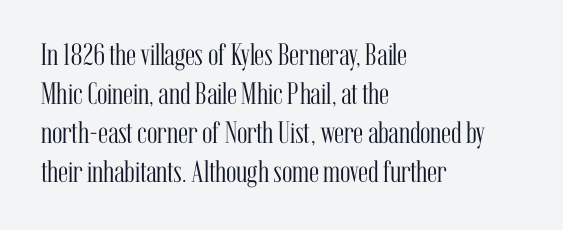
{"serif": "yes", "italic": "no", "bold": "no", "weight": "light", "width": "condensed", "stroke_contrast": "medium", "x_height": "medium", "monospaced": "no", "underline": "no", "align": "left", "line_spacing": "normal", "line_spacing_ratio": 1.26, "letter_spacing": "normal", "letter_spacing_em": 0.0, "glyph_px": 31}
